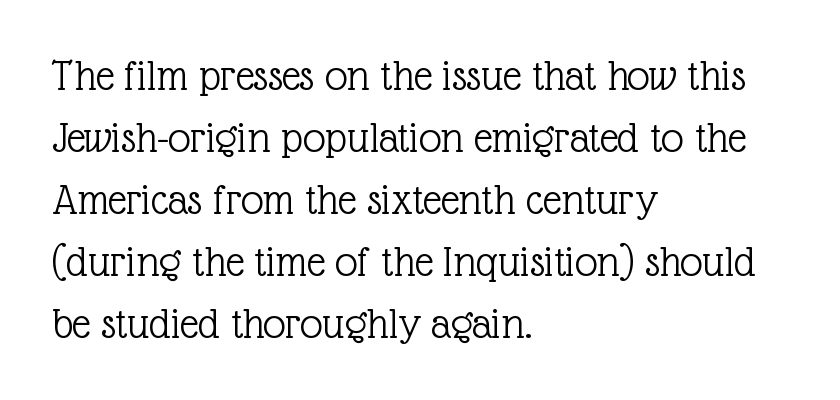
No chunkiness to these letters — they're not bold. Only glyphs here, with clear space below each row. Horizontally, the lines are justified to the leading edge only. This is serif lettering, the kind often seen in printed books. Compared with typical body copy, the letter spacing here is the same.
